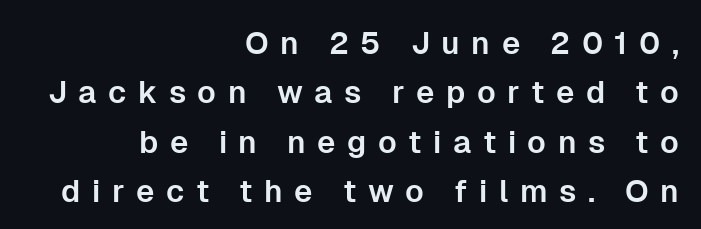
The image shows 31 px sans-serif type, upright; set right-aligned, normal line spacing (1.59x), unusually wide letter spacing (+0.37 em), not underlined; low stroke contrast and a medium x-height.
